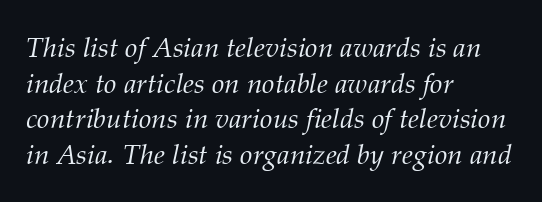
Think of a printed novel: that variable character pitch is what you see here. Each letter's strokes conclude with small projecting serifs. The block of text has a typical density, with ordinary space between rows. In CSS terms this would be text-align: left. The type is set solid horizontally, with unmodified tracking. Bare-footed words on every line.
